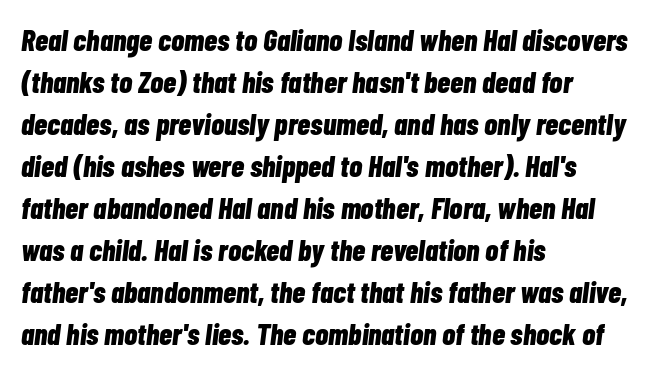
The gaps between neighbouring characters are ordinary and unremarkable. Descender tails drop into unmarked territory. Its strokes are broad and dark, the hallmark of bold type. Proportional: the letters do not fall into vertical columns.
